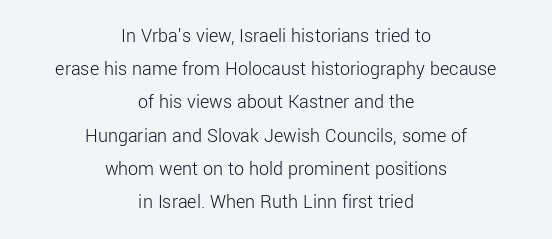
Ink coverage per letter is moderate at most. Each word holds together tightly as a unit, with standard inter-letter gaps. Check the space under the baseline: it is left empty. These lines sit exactly where default settings would place them.
